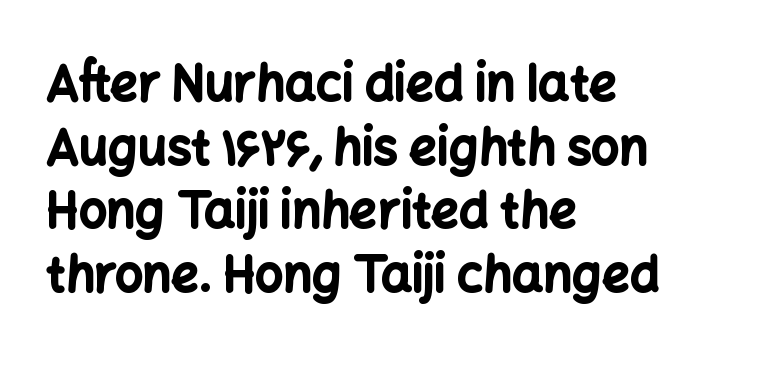
The image shows 49 px bold sans-serif type, upright; set left-aligned, normal line spacing (1.3x), normal letter spacing, not underlined; low stroke contrast and a medium x-height.
